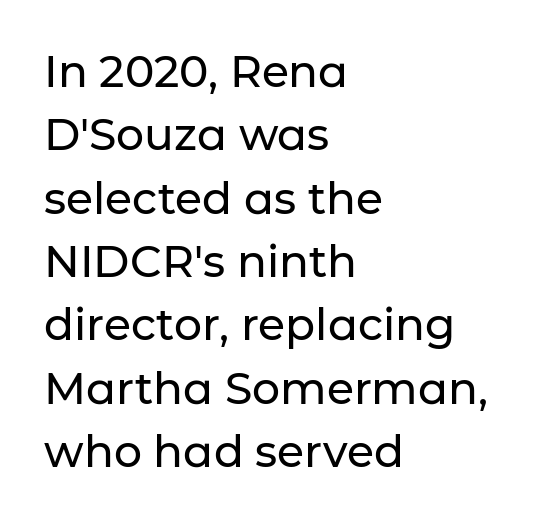
The image shows 44 px sans-serif type, upright; set left-aligned, normal line spacing (1.44x), normal letter spacing, not underlined; low stroke contrast and a medium x-height.
